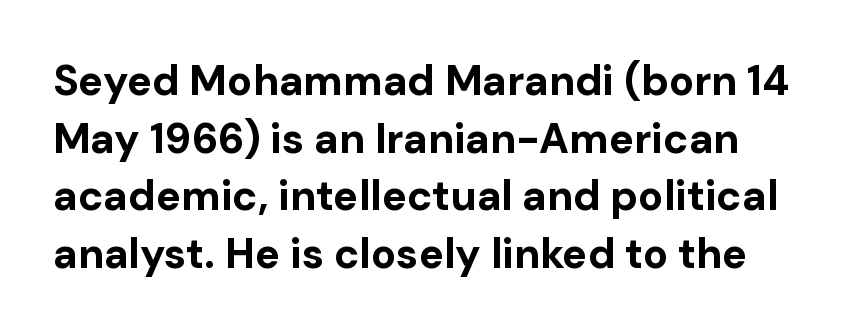
The image shows 42 px bold sans-serif type, upright; set normal line spacing (1.37x), normal letter spacing, not underlined; low stroke contrast and a medium x-height.
